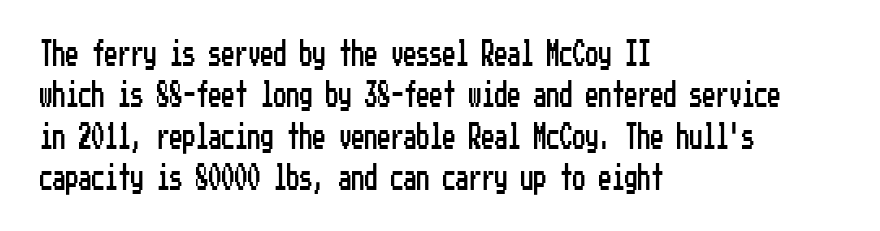
Honestly, there is no underline to notice here at all. Nothing unusual about the tracking: characters are spaced as the font intends. These lines stack with their left ends in a neat column. Posture: vertical. Normally led — the rows are evenly, conventionally spaced.
